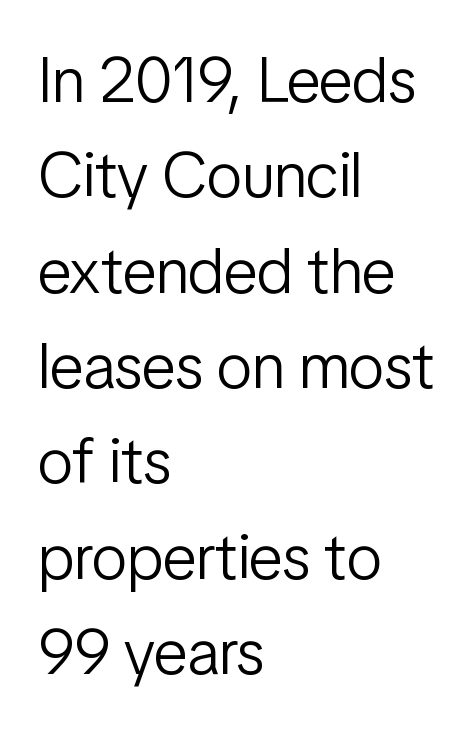
The image shows 64 px light, condensed sans-serif type, upright; set left-aligned, normal line spacing (1.49x), normal letter spacing, not underlined; low stroke contrast and a medium x-height.
